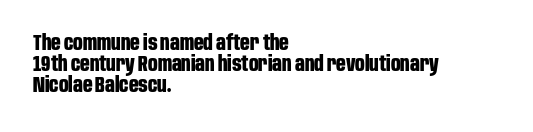
The image shows 21 px bold type, upright; set left-aligned, tight line spacing (1.01x), normal letter spacing, not underlined.
